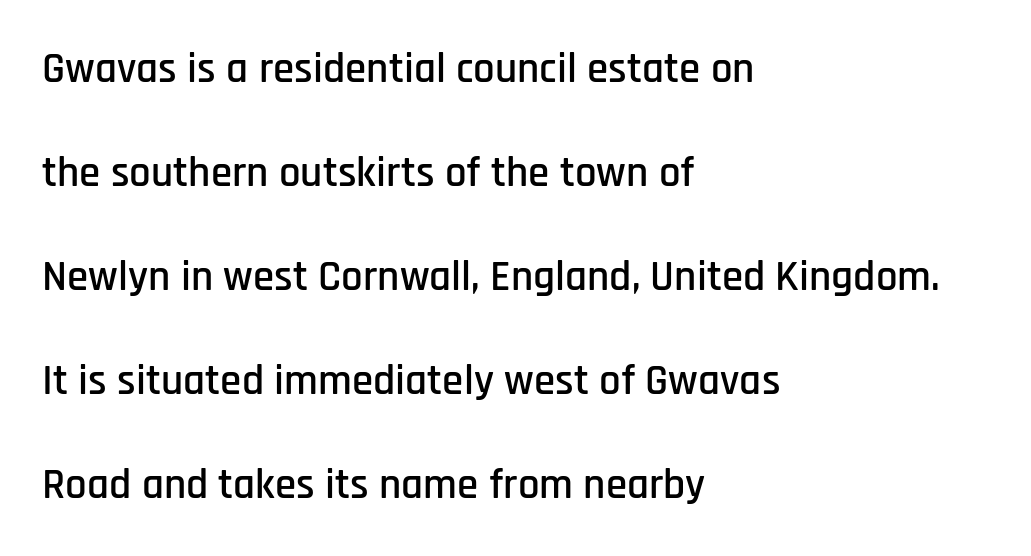
No feet cap the strokes, marking this as sans-serif type. Does extra space separate the letters? No, they use regular spacing. The compositor pushed each line to the left boundary. Is this a fixed-width face? No — the glyphs have proportional, varying widths.
